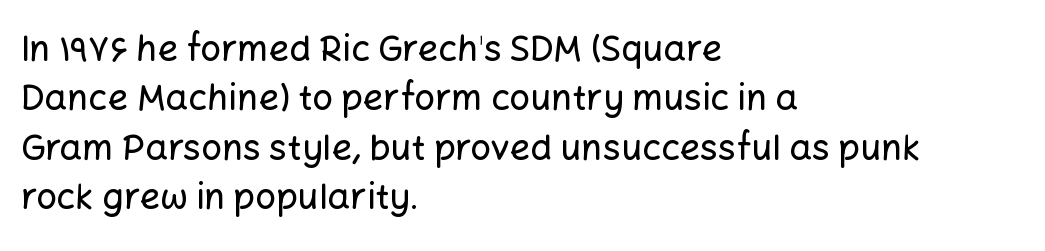
Q: Is the text italic (slanted)? A: No, it is upright.
Q: Is the typeface a serif or a sans-serif typeface? A: Sans-serif.
Q: Is the text underlined? A: No.
Q: How is the paragraph aligned? A: Left-aligned.
Q: Is the spacing between letters normal or unusually wide? A: Normal.
Q: Is the spacing between lines tight, normal or loose? A: Normal.
Q: Width (condensed, normal, or wide)? A: Normal.
Q: Stroke contrast? A: Low.
Q: x-height? A: Medium.
Q: Monospaced? A: No.
